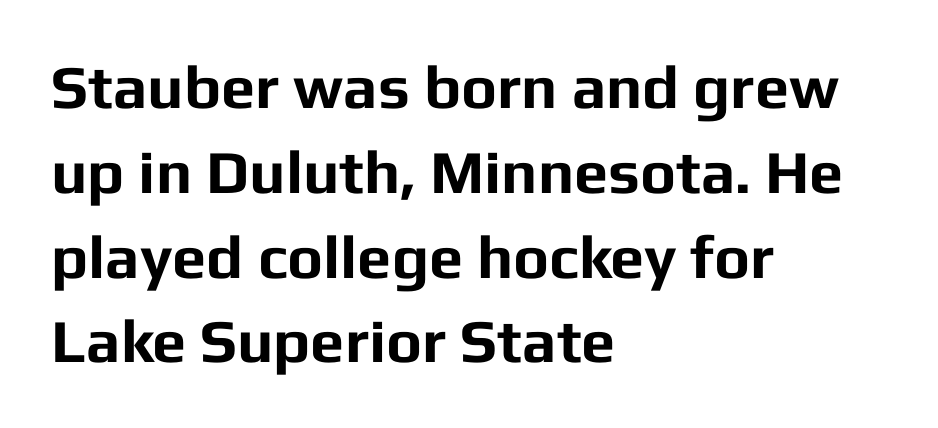
The image shows 61 px bold sans-serif type, upright; set left-aligned, normal line spacing (1.39x), normal letter spacing, not underlined; low stroke contrast and a medium x-height.
